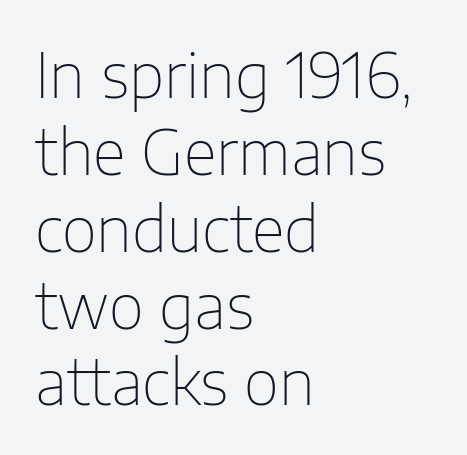
Q: Is the text bold? A: No.
Q: Is the text italic (slanted)? A: No, it is upright.
Q: Is the typeface a serif or a sans-serif typeface? A: Sans-serif.
Q: Is the text underlined? A: No.
Q: How is the paragraph aligned? A: Left-aligned.
Q: Is the spacing between letters normal or unusually wide? A: Normal.
Q: Is the spacing between lines tight, normal or loose? A: Normal.
Q: Width (condensed, normal, or wide)? A: Normal.
Q: Stroke contrast? A: Low.
Q: x-height? A: Medium.
Q: Monospaced? A: No.
